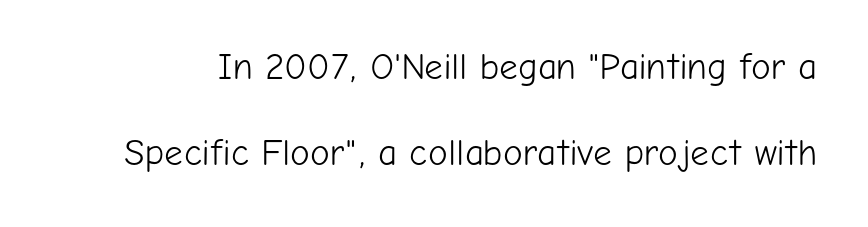
Q: Is the text bold? A: No.
Q: Is the text italic (slanted)? A: No, it is upright.
Q: Is the typeface a serif or a sans-serif typeface? A: Sans-serif.
Q: Is the text underlined? A: No.
Q: Is the spacing between letters normal or unusually wide? A: Normal.
Q: Is the spacing between lines tight, normal or loose? A: Loose.
Q: Width (condensed, normal, or wide)? A: Normal.
Q: Stroke contrast? A: Low.
Q: x-height? A: Medium.
Q: Monospaced? A: No.
